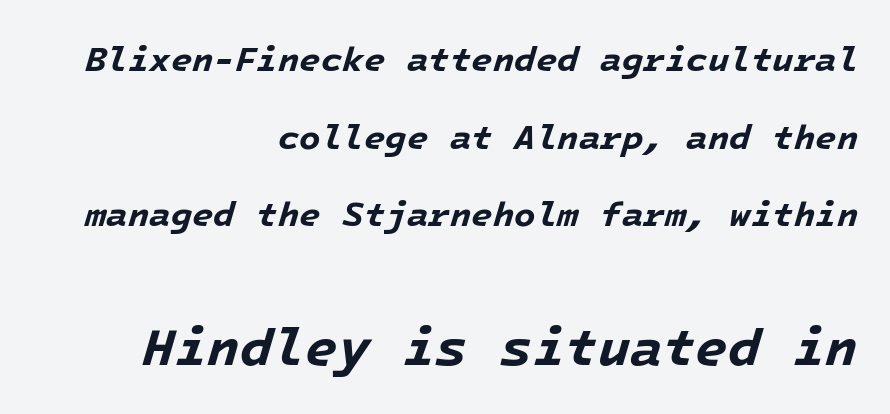
Q: Is the text bold? A: Yes.
Q: Is the text italic (slanted)? A: Yes, it leans right by about 16 degrees.
Q: Is the text underlined? A: No.
Q: How is the paragraph aligned? A: Right-aligned.
Q: Is the spacing between letters normal or unusually wide? A: Normal.
Q: Is the spacing between lines tight, normal or loose? A: Loose.
Q: Which block of text is set in a larger size, the first (top) or the second (bottom)? A: The second (bottom) one.
Q: Width (condensed, normal, or wide)? A: Normal.
Q: Stroke contrast? A: Low.
Q: x-height? A: Medium.
